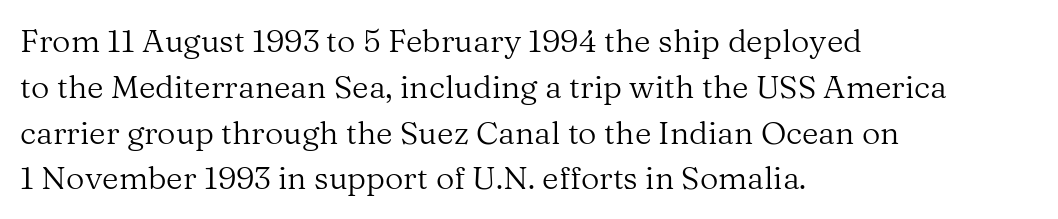
Q: Is the text bold? A: No.
Q: Is the text italic (slanted)? A: No, it is upright.
Q: Is the typeface a serif or a sans-serif typeface? A: Serif.
Q: Is the text underlined? A: No.
Q: How is the paragraph aligned? A: Left-aligned.
Q: Is the spacing between letters normal or unusually wide? A: Normal.
Q: Is the spacing between lines tight, normal or loose? A: Normal.
Q: Width (condensed, normal, or wide)? A: Normal.
Q: Stroke contrast? A: Medium.
Q: x-height? A: Medium.
Q: Monospaced? A: No.
